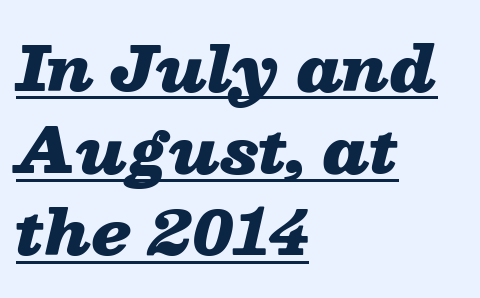
Q: Is the text bold? A: Yes.
Q: Is the text italic (slanted)? A: Yes, it leans right by about 13 degrees.
Q: Is the text underlined? A: Yes.
Q: How is the paragraph aligned? A: Left-aligned.
Q: Is the spacing between letters normal or unusually wide? A: Normal.
Q: Is the spacing between lines tight, normal or loose? A: Normal.
Q: Width (condensed, normal, or wide)? A: Wide.
Q: Stroke contrast? A: Low.
Q: x-height? A: Medium.
Q: Monospaced? A: No.
